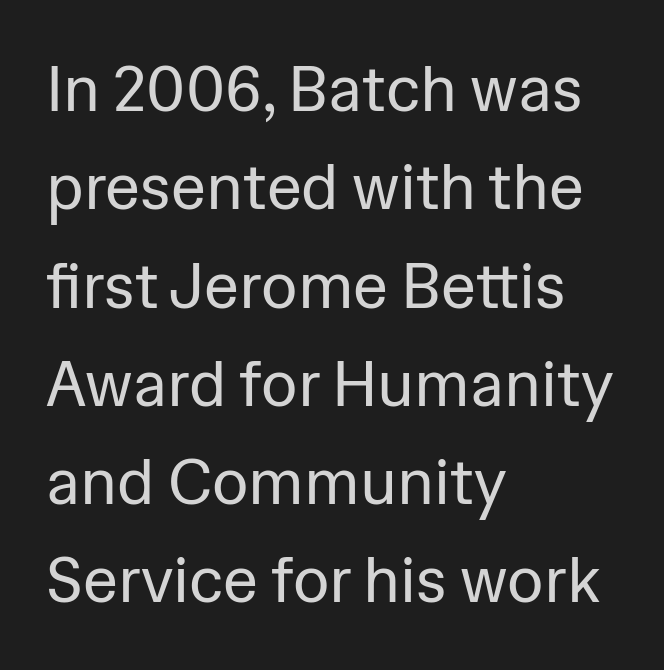
{"serif": "no", "italic": "no", "bold": "no", "weight": "regular", "width": "normal", "stroke_contrast": "low", "x_height": "medium", "monospaced": "no", "underline": "no", "align": "left", "line_spacing": "normal", "line_spacing_ratio": 1.56, "letter_spacing": "normal", "letter_spacing_em": 0.0, "glyph_px": 63}
